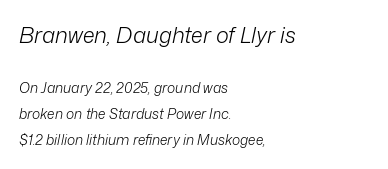
Q: Is the text bold? A: No.
Q: Is the text italic (slanted)? A: Yes, it leans right by about 12 degrees.
Q: Is the text underlined? A: No.
Q: How is the paragraph aligned? A: Left-aligned.
Q: Is the spacing between letters normal or unusually wide? A: Normal.
Q: Which block of text is set in a larger size, the first (top) or the second (bottom)? A: The first (top) one.
